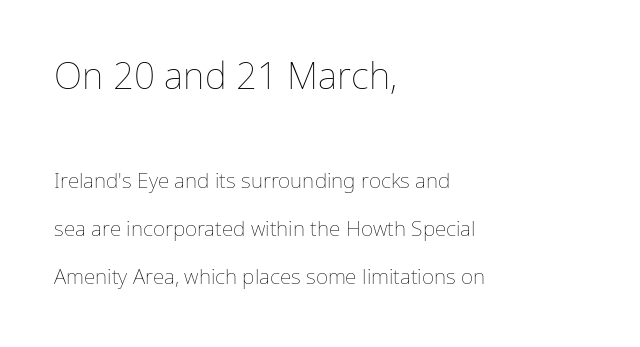
{"italic": "no", "bold": "no", "weight": "thin", "width": "normal", "stroke_contrast": "low", "x_height": "medium", "monospaced": "no", "underline": "no", "align": "left", "line_spacing": "loose", "line_spacing_ratio": 2.28, "letter_spacing": "normal", "letter_spacing_em": 0.0, "larger_block": "first", "size_ratio": 1.76, "glyph_px": 37}
